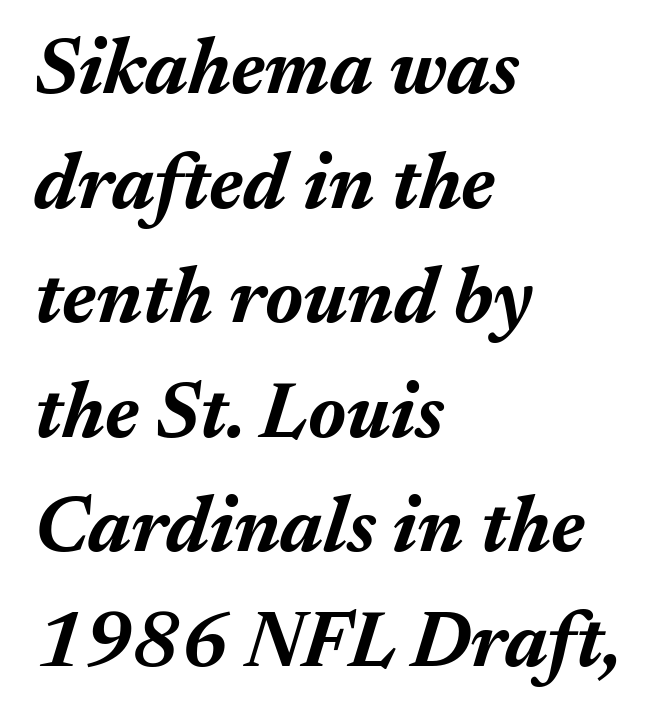
Descender tails drop into unmarked territory. The space between consecutive lines is moderate. The text carries the slant typical of an italic or oblique font. How heavy is the stroke? Heavy — this is a bold. The face used here is proportionally spaced, like ordinary book or web type. The tracking reads as untouched default to a designer's eye.
